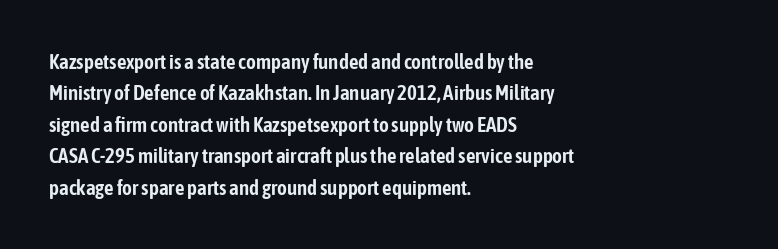
Q: Is the text italic (slanted)? A: No, it is upright.
Q: Is the text underlined? A: No.
Q: How is the paragraph aligned? A: Left-aligned.
Q: Is the spacing between letters normal or unusually wide? A: Normal.
Q: Is the spacing between lines tight, normal or loose? A: Normal.
